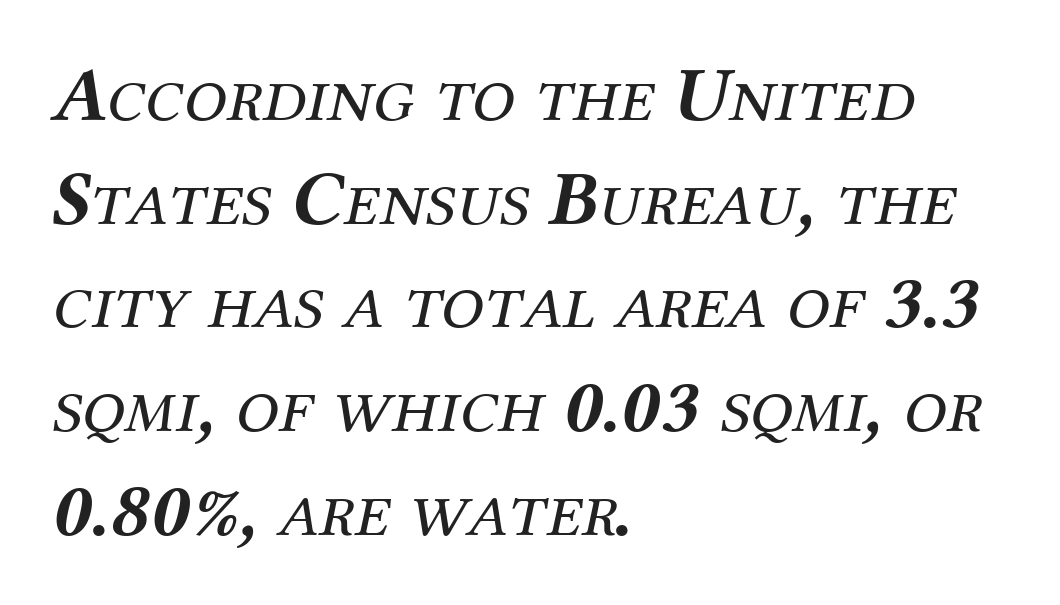
There's an unmistakable incline to the writing here. The face used here is proportionally spaced, like ordinary book or web type. Letterform terminals end in serifs throughout the passage. The ragged edge is on the right, which tells us the setting is flush left. Successive baselines arrive at the customary interval.
